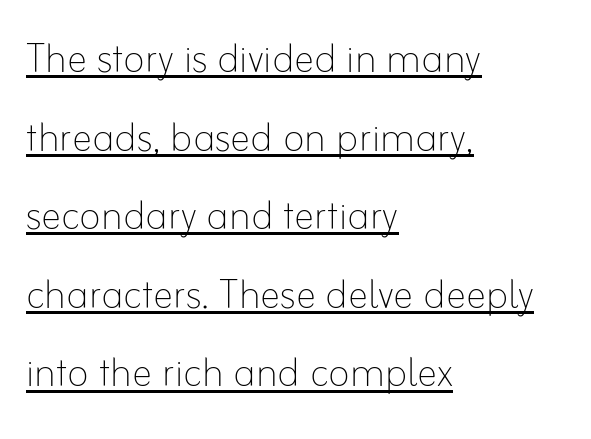
The image shows 51 px thin type, upright; set left-aligned, normal line spacing (1.54x), normal letter spacing, underlined; low stroke contrast and a small x-height.
